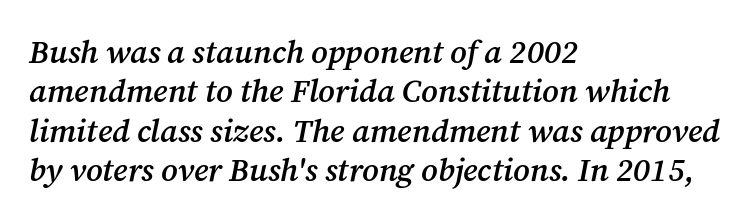
The image shows 32 px semibold serif type, italic (leaning right); set left-aligned, line spacing 1.23x, normal letter spacing, not underlined; medium stroke contrast and a medium x-height.
